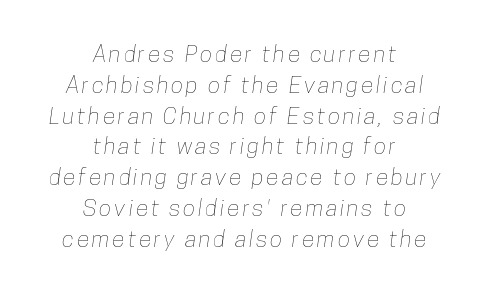
The image shows 23 px text type; set centered, normal line spacing (1.34x), not underlined.
